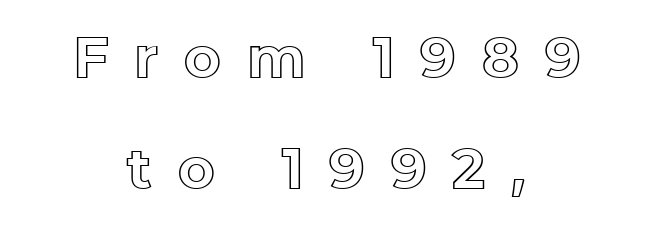
{"italic": "no", "width": "normal", "x_height": "medium", "monospaced": "no", "underline": "no", "align": "center", "line_spacing": "loose", "line_spacing_ratio": 1.99, "letter_spacing": "wide", "letter_spacing_em": 0.46, "glyph_px": 56}
